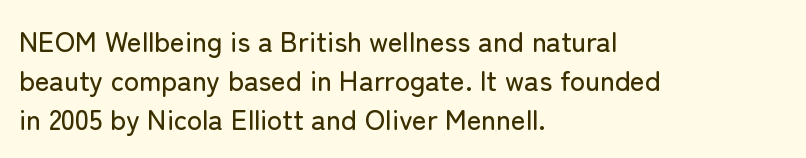
The specimen omits any rule beneath the text block's lines. The letters advance in unequal steps, a hallmark of proportional type. Between one letter and the next there's only the usual sliver of space. This is sans-serif lettering, the kind often seen on screens and signage. Horizontally, the lines are justified to the leading edge only. Posture: vertical.
